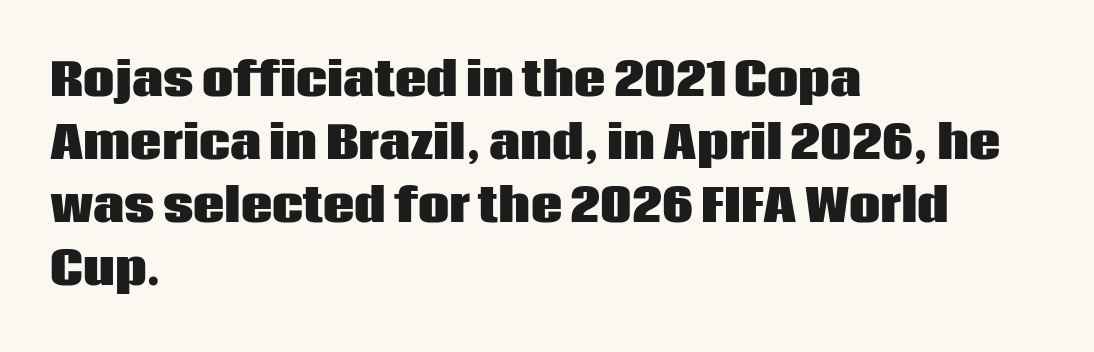
The gap between lines stays unmarked. No extra tracking has been applied to these lines. Here the designer chose a conventional face with non-uniform glyph widths. Posture: vertical. A full-strength bold gives these letters their thick strokes.
